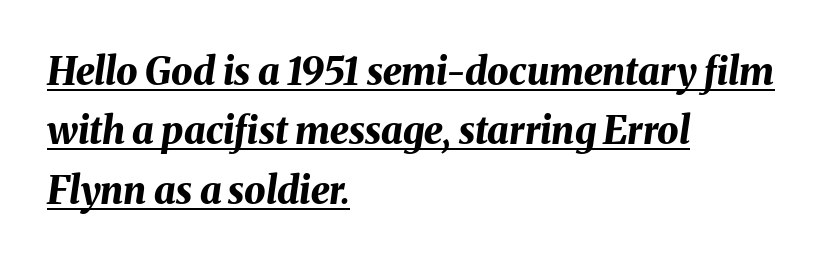
Proportional: the letters do not fall into vertical columns. Leading: standard. These lines carry a lot of weight — the face is fully bold. The passage shown leans; its letterforms are oblique.
